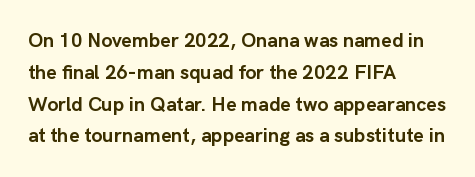
Upright lettering throughout. The foot of each line stays bare and open. Line spacing here is normal. The letters sit at their default tracking, neither squeezed nor spread. The setting favours the left margin, as ordinary paragraphs usually do. These words are printed bold, with thick strokes throughout.
